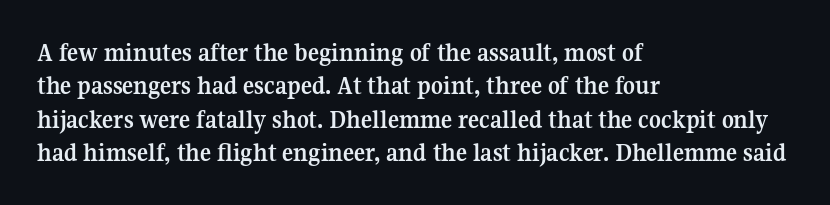
Q: Is the text bold? A: Yes.
Q: Is the text italic (slanted)? A: No, it is upright.
Q: Is the text underlined? A: No.
Q: How is the paragraph aligned? A: Left-aligned.
Q: Is the spacing between letters normal or unusually wide? A: Normal.
Q: Is the spacing between lines tight, normal or loose? A: Normal.
